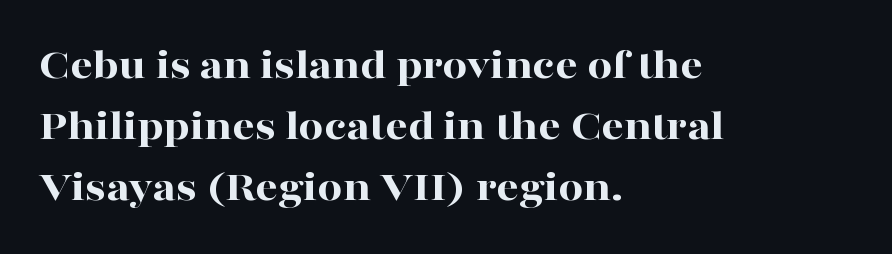
The image shows 44 px bold, wide serif type, upright; set left-aligned, normal line spacing (1.39x), normal letter spacing, not underlined; high stroke contrast and a medium x-height.
